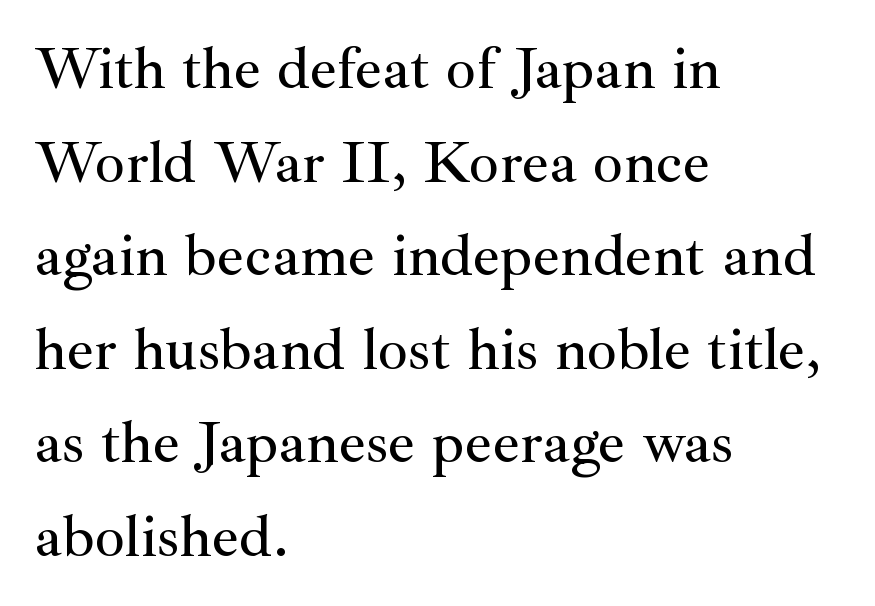
The image shows 60 px serif type, upright; set left-aligned, normal line spacing (1.56x), normal letter spacing, not underlined; medium stroke contrast and a small x-height.
